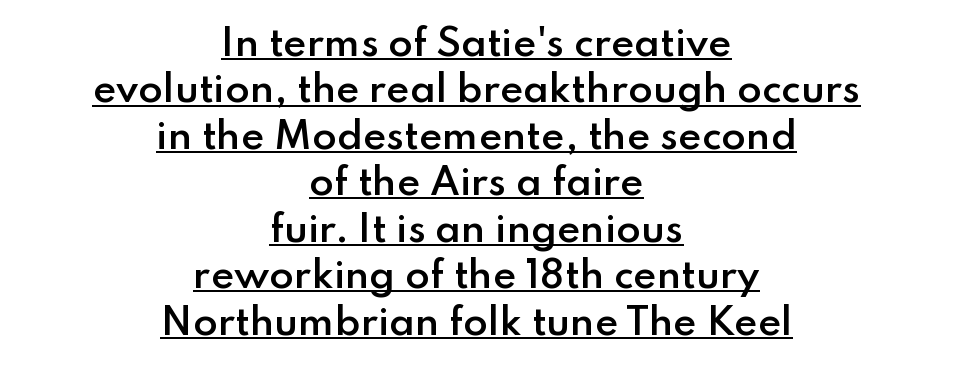
A typographer would call this underscored text. These words are printed semibold, heavier than regular yet not bold. Caption: standard tracking, unaltered. A typesetter would call this leading conventional body-copy spacing. Posture: straight, roman, zero tilt.
